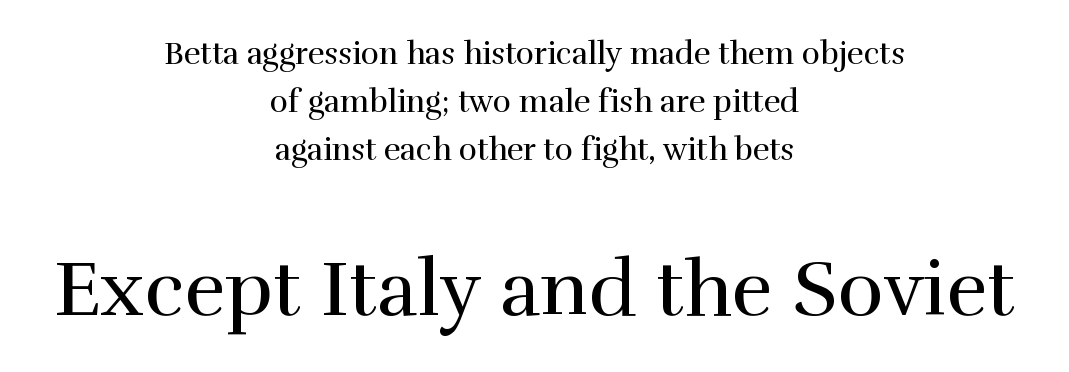
Evenly set lines give the paragraph a standard silhouette. Just letters on the line, the space beneath them empty. The typesetting does not lean heavy: it is not bold. A roman cut, with each character standing at attention. The whitespace from short lines is split evenly between both sides.
